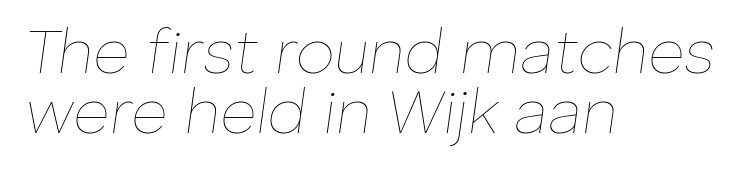
Cramped leading. Clear beneath every line of the passage. An italicized treatment has been applied to the whole sample. The paragraph shown leans on its left margin. The weight tops out at a normal text grade. The face used here is rendered with its standard letterfit.
